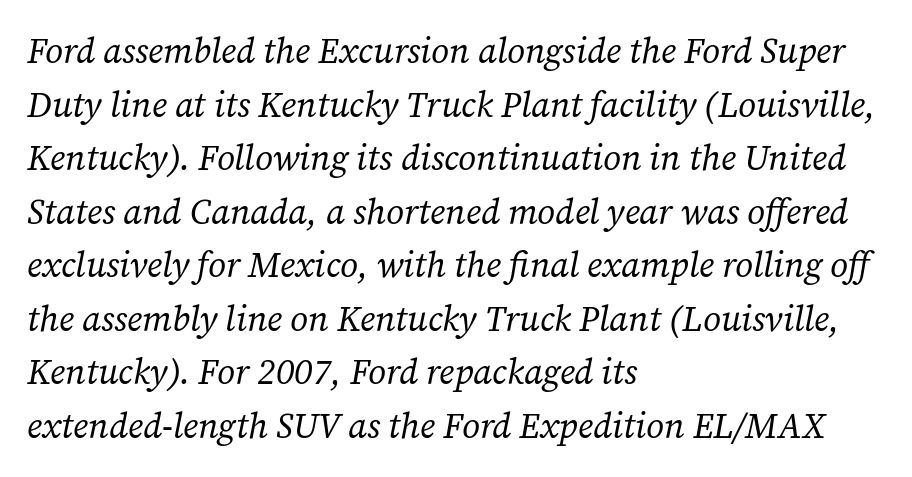
{"serif": "yes", "italic": "yes", "lean": "right", "slant_degrees": 12, "bold": "no", "weight": "regular", "width": "normal", "stroke_contrast": "low", "x_height": "medium", "monospaced": "no", "underline": "no", "align": "left", "line_spacing": "normal", "line_spacing_ratio": 1.53, "letter_spacing": "normal", "letter_spacing_em": 0.0, "glyph_px": 35}
